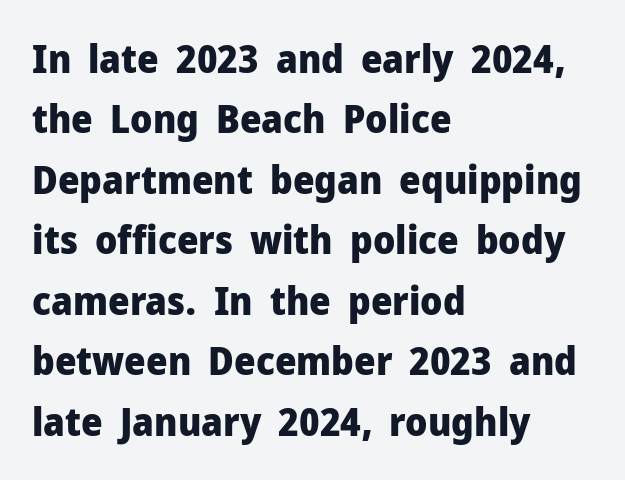
Does the copy run flush right? No — it runs flush left. A typesetter would mark this as roman, not italic. In terms of weight, the rendering is a true, heavy bold. Type style note: lacks serifs. Descender tails drop into unmarked territory. No extra tracking has been applied to these lines.
